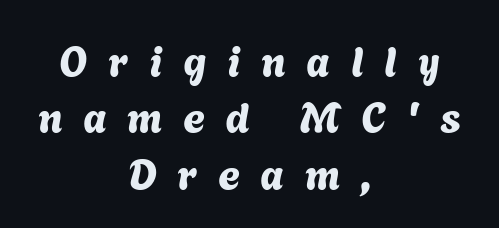
{"serif": "no", "width": "normal", "stroke_contrast": "medium", "x_height": "medium", "monospaced": "no", "underline": "no", "align": "center", "line_spacing": "normal", "line_spacing_ratio": 1.34, "letter_spacing": "wide", "letter_spacing_em": 0.49, "glyph_px": 42}
